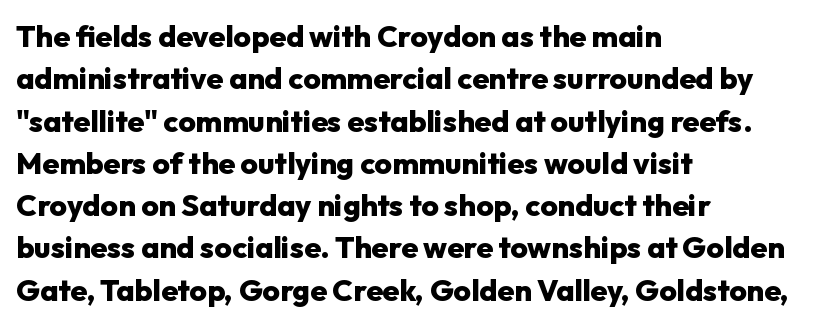
Leading: standard. Default kerning and tracking; the words read as compact shapes. The face used here is proportionally spaced, like ordinary book or web type. This is roman type, the default non-slanted kind. A typesetter would label this face a sans. These lines stack with their left ends in a neat column.
